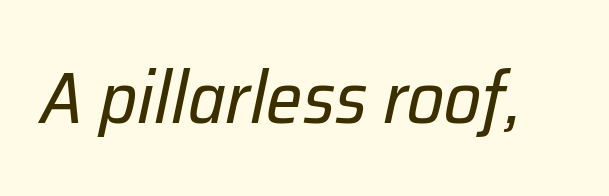
The image shows 73 px regular-weight type, italic (leaning right); set normal letter spacing, not underlined; low stroke contrast and a medium x-height.
